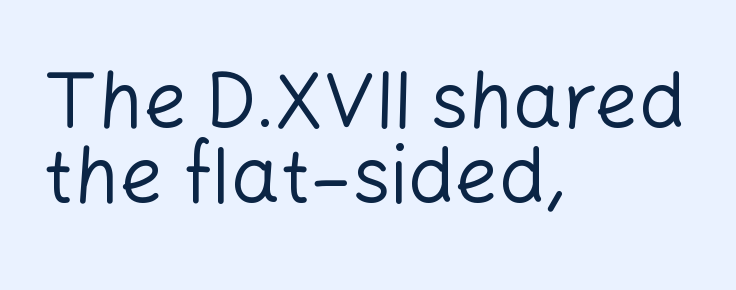
The image shows 77 px regular-weight sans-serif type, upright; set left-aligned, tight line spacing (0.97x), normal letter spacing, not underlined; low stroke contrast and a medium x-height.
